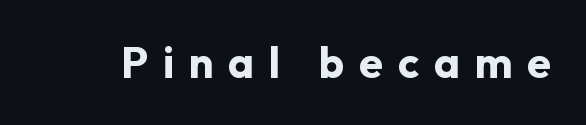
The image shows 43 px bold sans-serif type, upright; set unusually wide letter spacing (+0.35 em), not underlined; low stroke contrast and a medium x-height.
